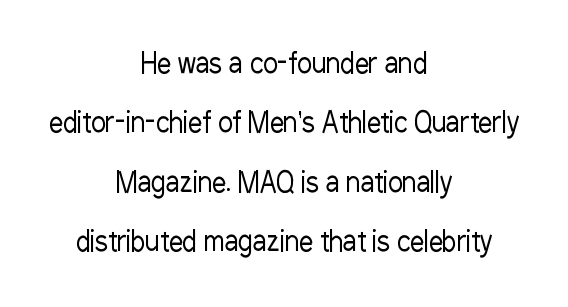
Q: Is the text bold? A: No.
Q: Is the text italic (slanted)? A: No, it is upright.
Q: Is the typeface a serif or a sans-serif typeface? A: Sans-serif.
Q: Is the text underlined? A: No.
Q: How is the paragraph aligned? A: Centered.
Q: Is the spacing between letters normal or unusually wide? A: Normal.
Q: Is the spacing between lines tight, normal or loose? A: Loose.
Q: Width (condensed, normal, or wide)? A: Condensed.
Q: Stroke contrast? A: Low.
Q: x-height? A: Medium.
Q: Monospaced? A: No.
